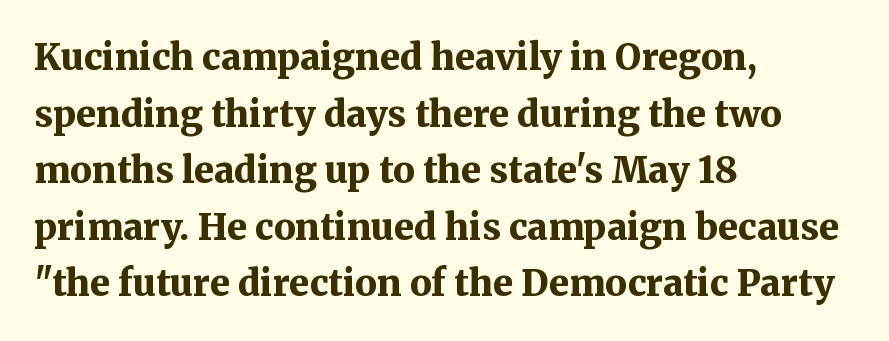
{"serif": "yes", "italic": "no", "bold": "yes", "weight": "bold", "width": "normal", "stroke_contrast": "medium", "x_height": "medium", "monospaced": "no", "underline": "no", "align": "left", "line_spacing": "normal", "line_spacing_ratio": 1.57, "letter_spacing": "normal", "letter_spacing_em": 0.0, "glyph_px": 36}
